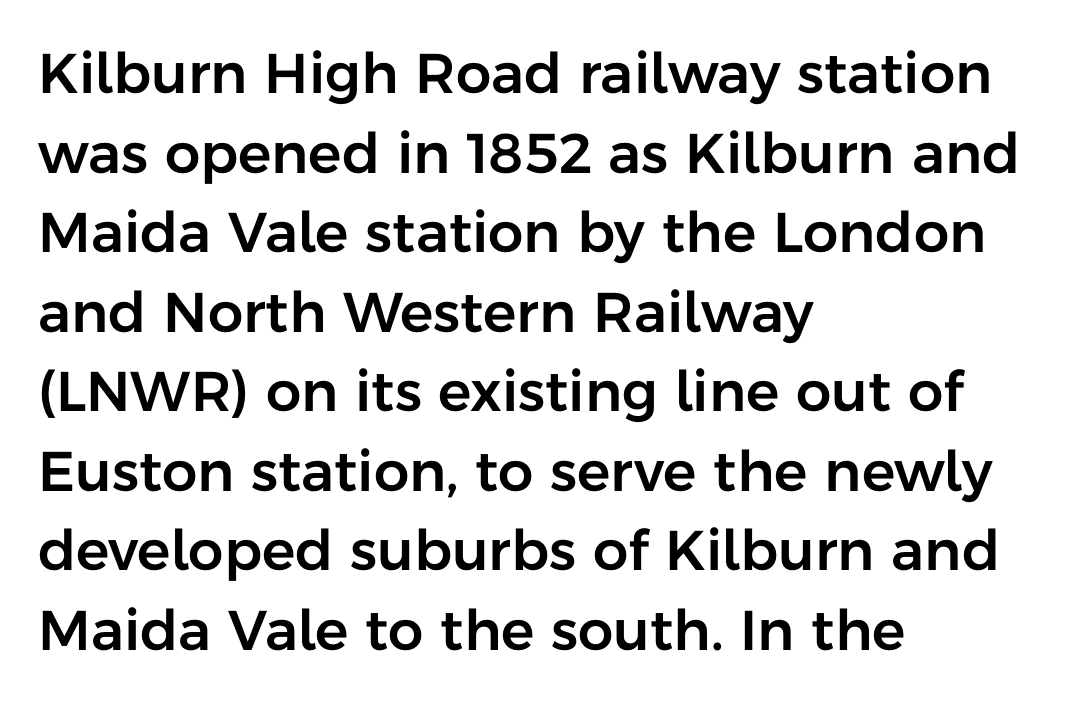
Italic? Not at all — the glyphs are vertical. Short and long lines alike share a common starting point at left. The horizontal fit of the characters is conventional and even. The rendering uses a moderate line-height, typical for paragraphs. The string is rendered with underlining switched off.
